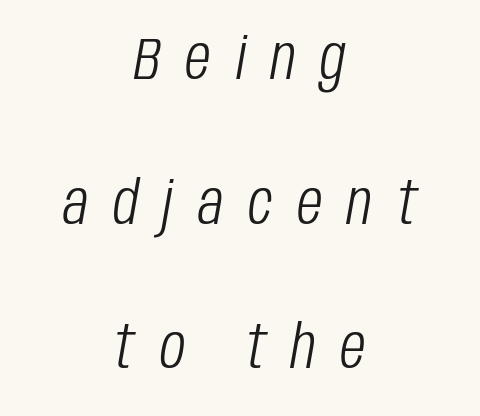
Q: Is the text bold? A: No.
Q: Is the text italic (slanted)? A: Yes, it leans right by about 10 degrees.
Q: Is the text underlined? A: No.
Q: How is the paragraph aligned? A: Centered.
Q: Is the spacing between letters normal or unusually wide? A: Unusually wide.
Q: Is the spacing between lines tight, normal or loose? A: Loose.
Q: Width (condensed, normal, or wide)? A: Condensed.
Q: Stroke contrast? A: Low.
Q: x-height? A: Large.
Q: Monospaced? A: No.
